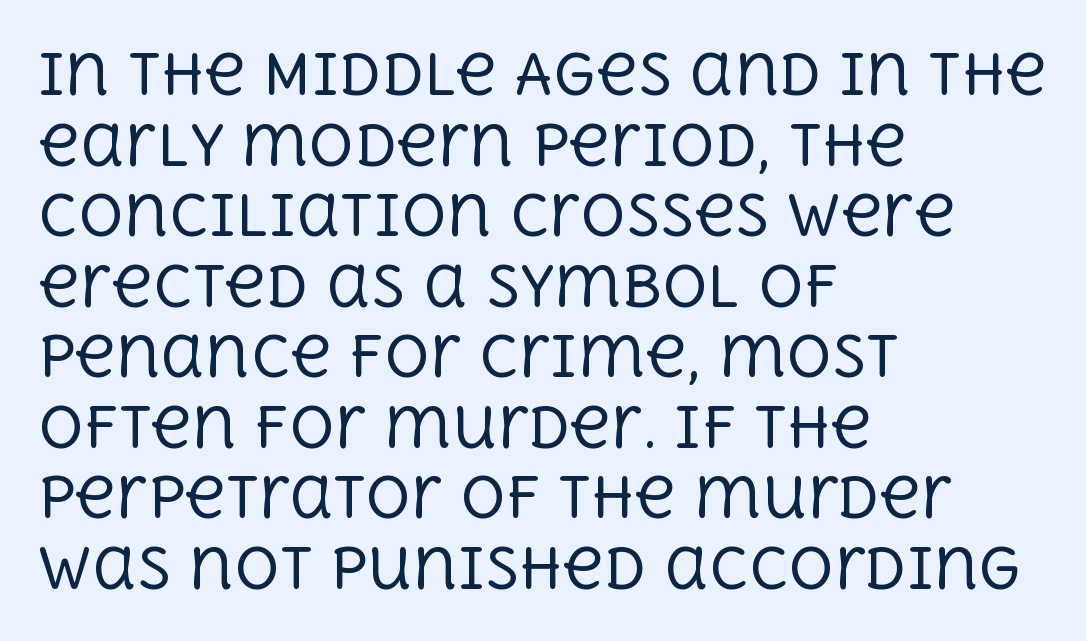
{"serif": "yes", "italic": "no", "bold": "no", "weight": "regular", "width": "normal", "x_height": "large", "monospaced": "no", "underline": "no", "align": "left", "line_spacing": "normal", "line_spacing_ratio": 1.26, "letter_spacing": "normal", "letter_spacing_em": 0.0, "glyph_px": 56}
